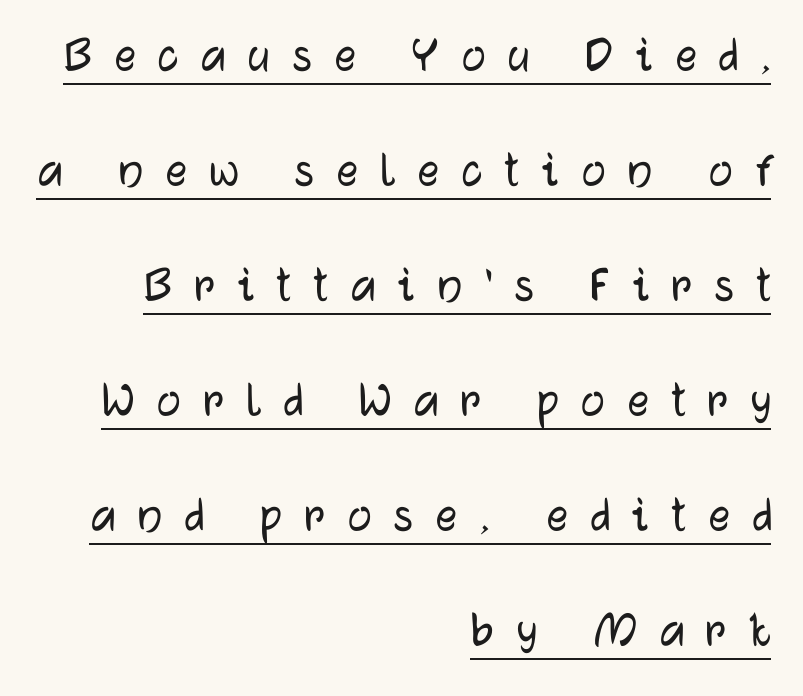
Q: Is the text italic (slanted)? A: No, it is upright.
Q: Is the typeface a serif or a sans-serif typeface? A: Sans-serif.
Q: Is the text underlined? A: Yes.
Q: How is the paragraph aligned? A: Right-aligned.
Q: Is the spacing between letters normal or unusually wide? A: Unusually wide.
Q: Is the spacing between lines tight, normal or loose? A: Loose.
Q: Width (condensed, normal, or wide)? A: Normal.
Q: Stroke contrast? A: Low.
Q: x-height? A: Medium.
Q: Monospaced? A: No.
